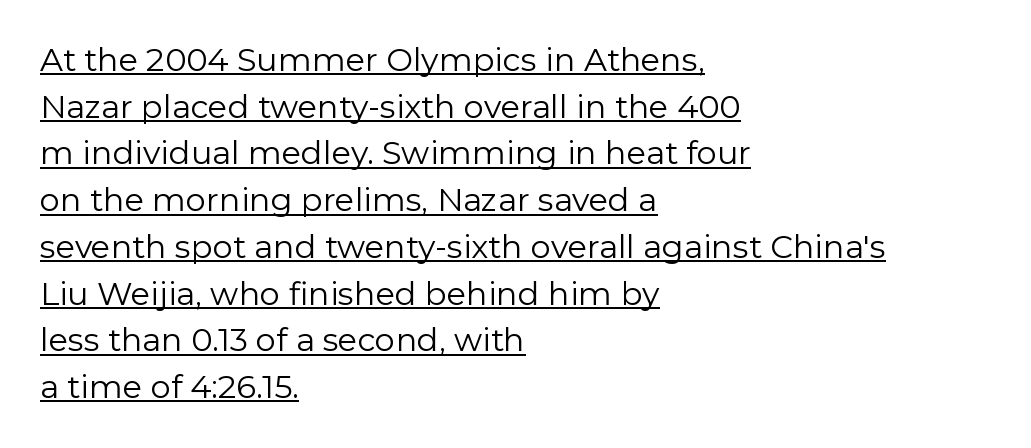
The space between consecutive lines is moderate. A typesetter would mark this as roman, not italic. Is this a sans? Yes — the strokes have no serifs. The specimen includes a rule beneath the text block's lines. Letter spacing: default. The letters advance in unequal steps, a hallmark of proportional type.
